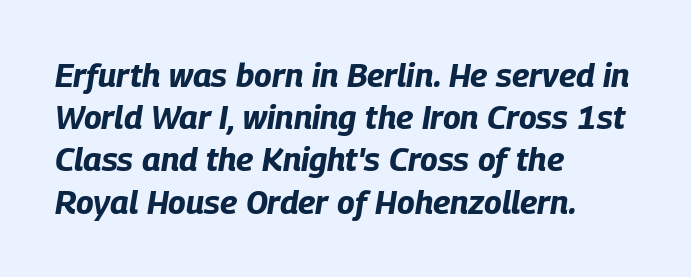
The image shows 33 px bold, condensed type, italic (leaning right); set left-aligned, normal line spacing (1.28x), normal letter spacing, not underlined; low stroke contrast and a large x-height.
